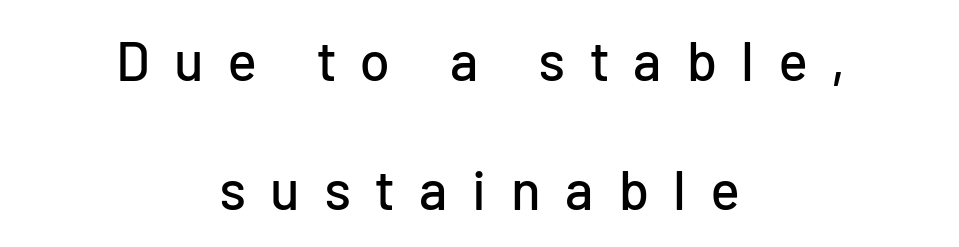
The image shows 55 px sans-serif type, upright; set centered, loose line spacing (2.34x), unusually wide letter spacing (+0.45 em), not underlined; low stroke contrast and a medium x-height.
